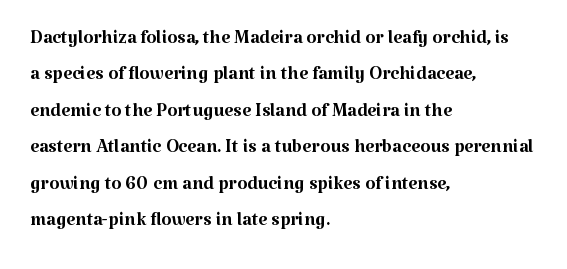
Short and long lines alike share a common starting point at left. The typeface has the unassuming heft of standard copy or less. Is the letter spacing exaggerated? No — it looks like the ordinary default. Has an underline been added? It has not. Posture: vertical.
